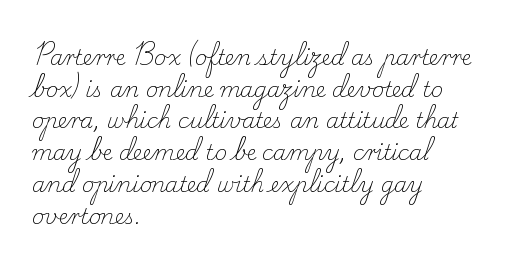
{"bold": "no", "underline": "no", "align": "left", "line_spacing": "normal", "line_spacing_ratio": 1.51, "letter_spacing": "normal", "letter_spacing_em": 0.0, "glyph_px": 21}
